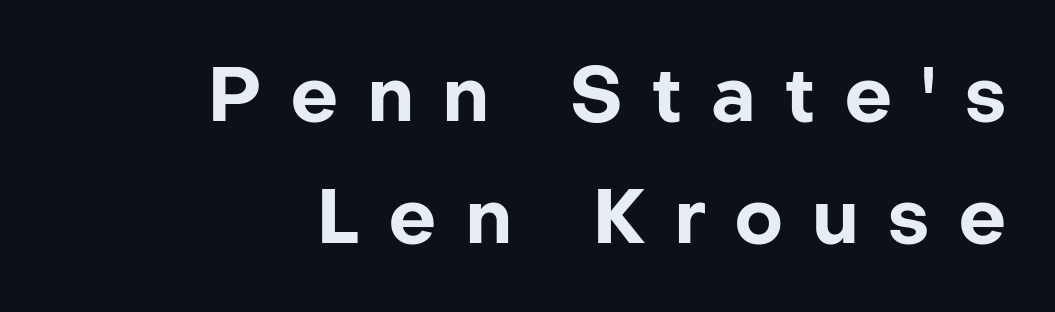
The image shows 76 px bold sans-serif type, upright; set right-aligned, normal line spacing (1.6x), unusually wide letter spacing (+0.37 em), not underlined; low stroke contrast and a medium x-height.
